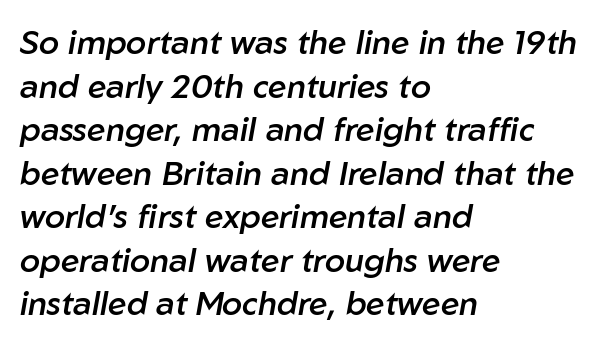
Q: Is the text bold? A: Semi-bold.
Q: Is the text italic (slanted)? A: Yes, it leans right by about 10 degrees.
Q: Is the text underlined? A: No.
Q: How is the paragraph aligned? A: Left-aligned.
Q: Is the spacing between letters normal or unusually wide? A: Normal.
Q: Is the spacing between lines tight, normal or loose? A: Normal.
Q: Width (condensed, normal, or wide)? A: Normal.
Q: Stroke contrast? A: Low.
Q: x-height? A: Medium.
Q: Monospaced? A: No.
